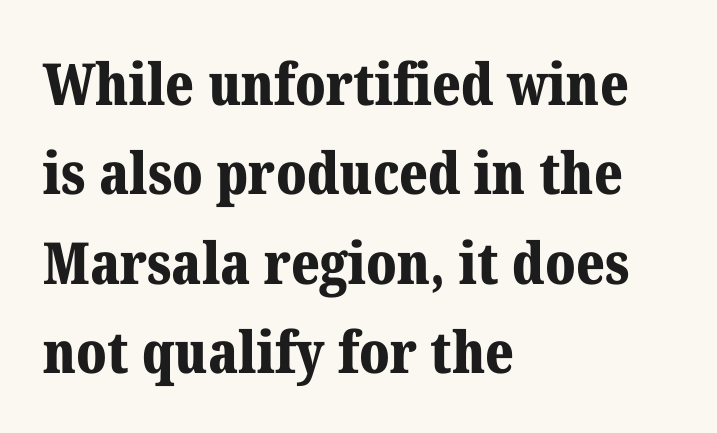
{"serif": "yes", "italic": "no", "bold": "yes", "weight": "bold", "width": "normal", "stroke_contrast": "medium", "x_height": "medium", "monospaced": "no", "underline": "no", "align": "left", "line_spacing": "normal", "line_spacing_ratio": 1.54, "letter_spacing": "normal", "letter_spacing_em": 0.0, "glyph_px": 58}
